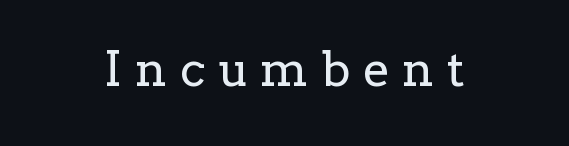
The image shows 48 px regular-weight serif type, upright; set unusually wide letter spacing (+0.27 em), not underlined; low stroke contrast and a medium x-height.
